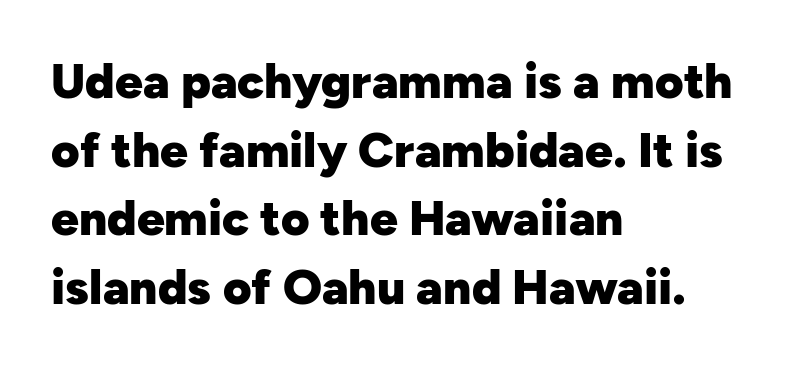
The image shows 49 px heavy sans-serif type, upright; set left-aligned, normal line spacing (1.4x), normal letter spacing, not underlined; low stroke contrast and a medium x-height.
